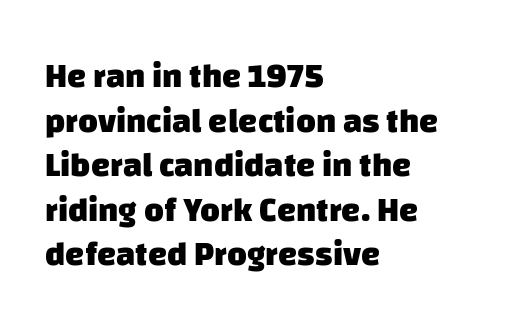
Visually the block forms a straight wall on the left and a jagged coastline on the right. Proportional: the letters do not fall into vertical columns. This rendering leaves character spacing at its baseline value. Honestly, there is no underline to notice here at all. Is the type bold? Yes — the strokes are clearly thick and heavy.
